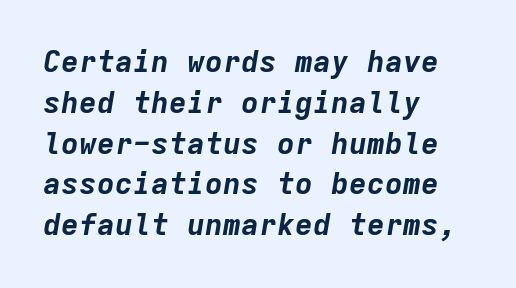
{"italic": "yes", "lean": "right", "slant_degrees": 9, "bold": "yes", "weight": "bold", "width": "normal", "stroke_contrast": "low", "x_height": "medium", "monospaced": "yes", "underline": "no", "align": "left", "line_spacing": "normal", "line_spacing_ratio": 1.36, "letter_spacing": "normal", "letter_spacing_em": 0.0, "glyph_px": 30}
